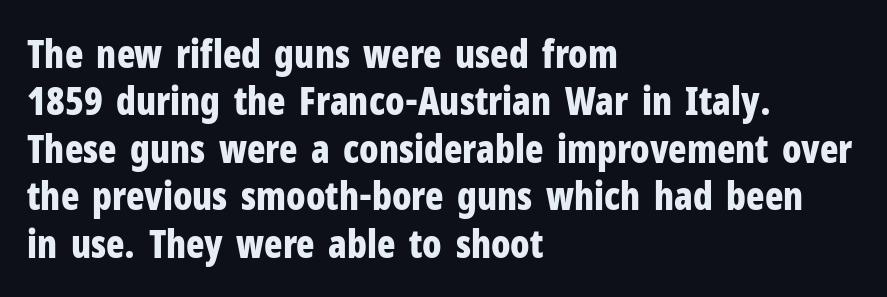
The image shows 38 px bold, condensed sans-serif type, upright; set left-aligned, normal line spacing (1.25x), normal letter spacing, not underlined; low stroke contrast and a medium x-height.
